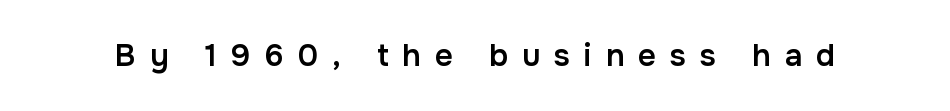
{"serif": "no", "italic": "no", "bold": "semi", "weight": "semibold", "width": "normal", "stroke_contrast": "low", "x_height": "medium", "monospaced": "no", "underline": "no", "letter_spacing": "wide", "letter_spacing_em": 0.45, "glyph_px": 31}
